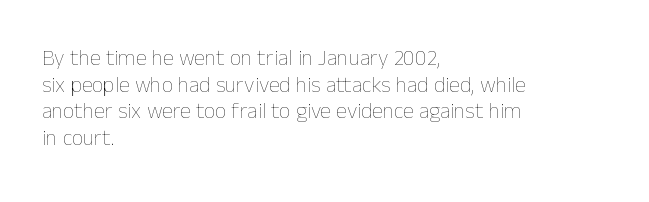
Q: Is the text bold? A: No.
Q: Is the text italic (slanted)? A: No, it is upright.
Q: Is the text underlined? A: No.
Q: How is the paragraph aligned? A: Left-aligned.
Q: Is the spacing between letters normal or unusually wide? A: Normal.
